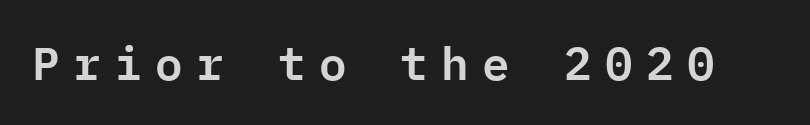
{"serif": "no", "italic": "no", "width": "normal", "stroke_contrast": "low", "x_height": "medium", "monospaced": "yes", "underline": "no", "letter_spacing": "wide", "letter_spacing_em": 0.29, "glyph_px": 46}
